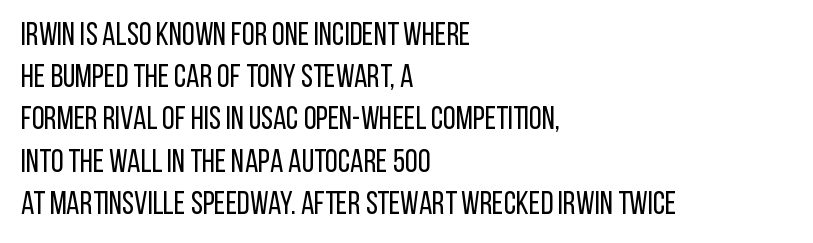
Q: Is the text bold? A: No.
Q: Is the text italic (slanted)? A: No, it is upright.
Q: Is the typeface a serif or a sans-serif typeface? A: Sans-serif.
Q: Is the text underlined? A: No.
Q: How is the paragraph aligned? A: Left-aligned.
Q: Is the spacing between letters normal or unusually wide? A: Normal.
Q: Is the spacing between lines tight, normal or loose? A: Normal.
Q: Width (condensed, normal, or wide)? A: Condensed.
Q: Stroke contrast? A: Low.
Q: x-height? A: Large.
Q: Monospaced? A: No.
